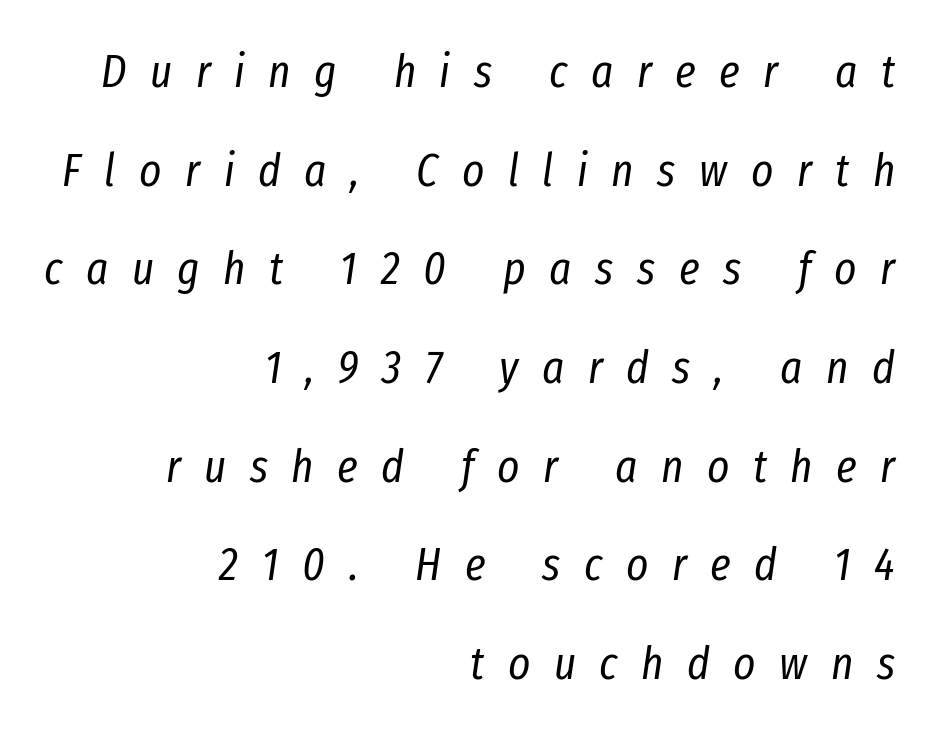
Notice how the passage keeps a crisp vertical edge on the right only. There's an unmistakable incline to the writing here. Nobody drew a line under any word here. Whoever set this chose breathing room over compactness in the vertical rhythm. The rendering uses natural spacing where letterforms have individual widths. The weight would be labelled regular, book, light, or lighter still.
